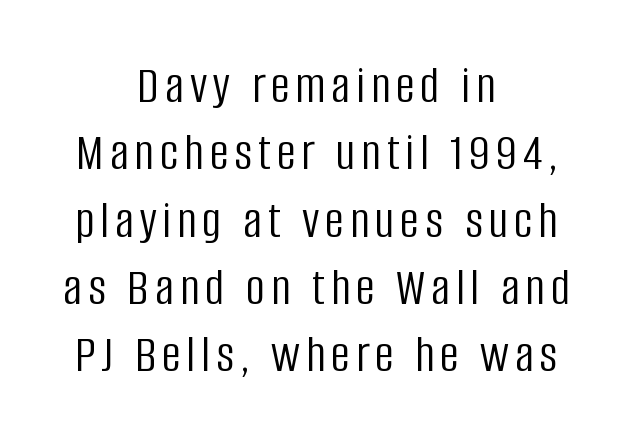
Q: Is the text bold? A: No.
Q: Is the text italic (slanted)? A: No, it is upright.
Q: Is the typeface a serif or a sans-serif typeface? A: Sans-serif.
Q: Is the text underlined? A: No.
Q: How is the paragraph aligned? A: Centered.
Q: Is the spacing between lines tight, normal or loose? A: Normal.
Q: Width (condensed, normal, or wide)? A: Condensed.
Q: Stroke contrast? A: Low.
Q: x-height? A: Large.
Q: Monospaced? A: No.
